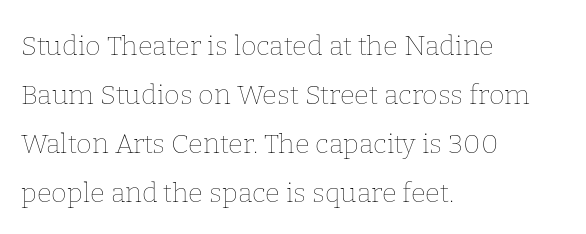
{"italic": "no", "bold": "no", "underline": "no", "align": "left", "line_spacing_ratio": 1.81, "letter_spacing": "normal", "letter_spacing_em": 0.0, "glyph_px": 27}
